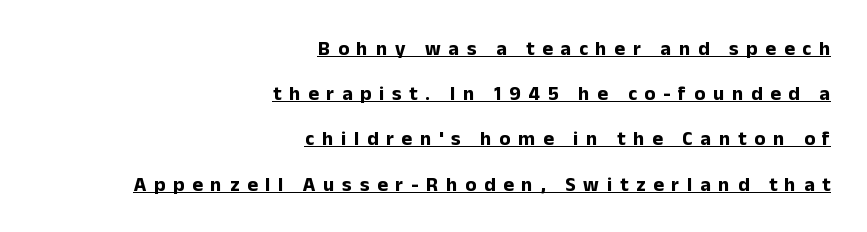
Q: Is the text bold? A: Yes.
Q: Is the text italic (slanted)? A: No, it is upright.
Q: Is the text underlined? A: Yes.
Q: How is the paragraph aligned? A: Right-aligned.
Q: Is the spacing between letters normal or unusually wide? A: Unusually wide.
Q: Is the spacing between lines tight, normal or loose? A: Loose.
